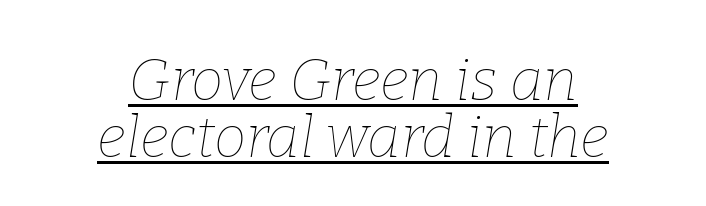
The image shows 58 px thin type, italic (leaning right); set centered, tight line spacing (0.98x), normal letter spacing, underlined; low stroke contrast and a medium x-height.
